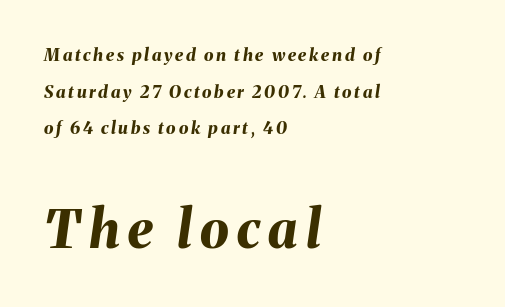
Summary of vertical rhythm: relaxed, with wide interline spacing. Size hierarchy here favors the trailing block over the leading one. This sample has the flowing, uneven cadence of proportional lettering. Notice how the stems are inclined rather than vertical — that's the hallmark of italics. The space beneath each line is pristine and unruled.
